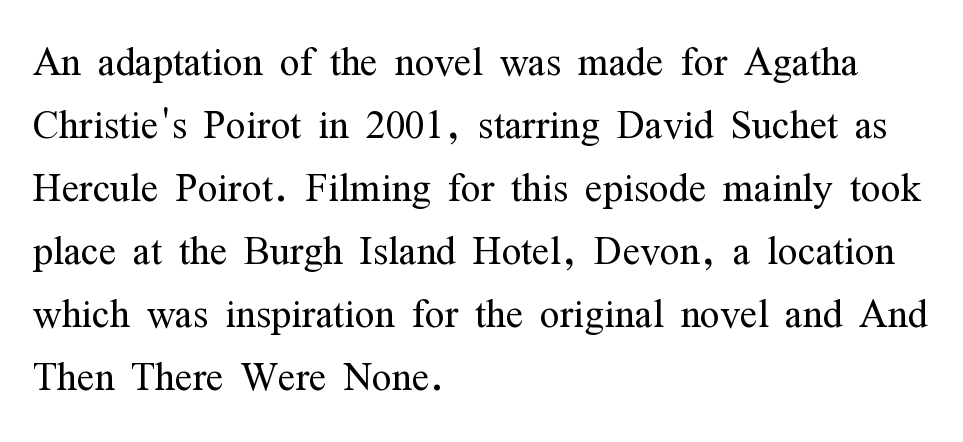
Q: Is the text bold? A: No.
Q: Is the text italic (slanted)? A: No, it is upright.
Q: Is the typeface a serif or a sans-serif typeface? A: Serif.
Q: Is the text underlined? A: No.
Q: How is the paragraph aligned? A: Left-aligned.
Q: Is the spacing between letters normal or unusually wide? A: Normal.
Q: Width (condensed, normal, or wide)? A: Condensed.
Q: Stroke contrast? A: Medium.
Q: x-height? A: Medium.
Q: Monospaced? A: No.
